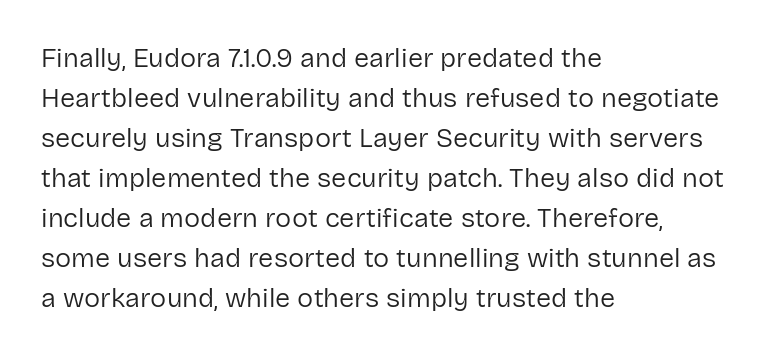
Italic: no, the glyphs are upright roman. Observe the ordinary spacing: letters are neighbours, not strangers. Line spacing here is normal. The zone under the glyphs is completely vacant. These lines stack with their left ends in a neat column.
